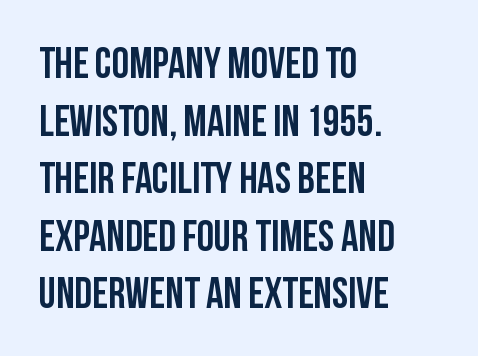
Q: Is the text italic (slanted)? A: No, it is upright.
Q: Is the typeface a serif or a sans-serif typeface? A: Sans-serif.
Q: Is the text underlined? A: No.
Q: How is the paragraph aligned? A: Left-aligned.
Q: Is the spacing between letters normal or unusually wide? A: Normal.
Q: Is the spacing between lines tight, normal or loose? A: Normal.
Q: Width (condensed, normal, or wide)? A: Condensed.
Q: Stroke contrast? A: Low.
Q: x-height? A: Large.
Q: Monospaced? A: No.
